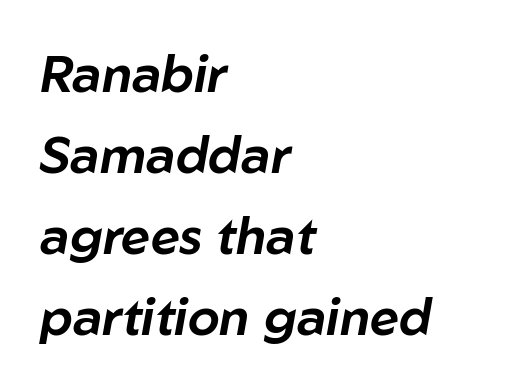
Q: Is the text italic (slanted)? A: Yes, it leans right by about 10 degrees.
Q: Is the text underlined? A: No.
Q: How is the paragraph aligned? A: Left-aligned.
Q: Is the spacing between letters normal or unusually wide? A: Normal.
Q: Is the spacing between lines tight, normal or loose? A: Normal.
Q: Width (condensed, normal, or wide)? A: Normal.
Q: Stroke contrast? A: Low.
Q: x-height? A: Medium.
Q: Monospaced? A: No.
